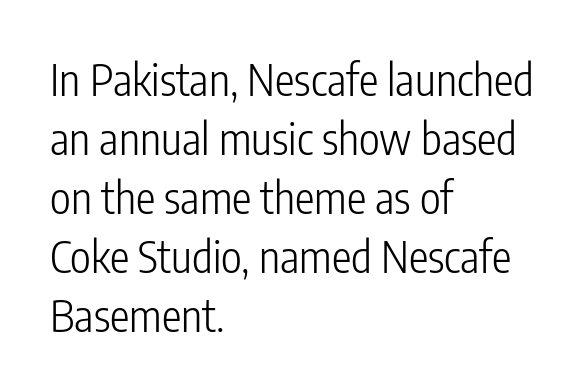
These lines are set flush left with a ragged right edge. The letters carry no serifs — their stems end cleanly without finishing strokes. Here the designer chose a conventional face with non-uniform glyph widths. Characters remain perfectly vertical along every line.
